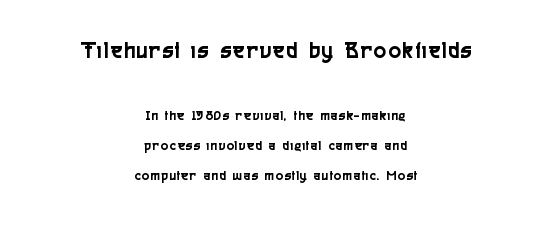
The image shows 23 px text type, upright; set centered, loose line spacing (2.15x), not underlined; the first (top) block is 1.64x larger.
